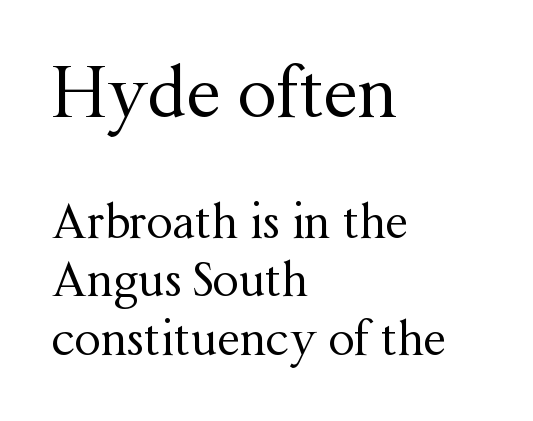
Size hierarchy here favors the leading block over the trailing one. It's the straight-up-and-down kind of type. Does the leading feel generous? No, just average. Spacing between characters is what you'd get straight out of the box. Line starts are locked; line ends wander. Looks like regular typesetting: each glyph gets only the width it needs.
